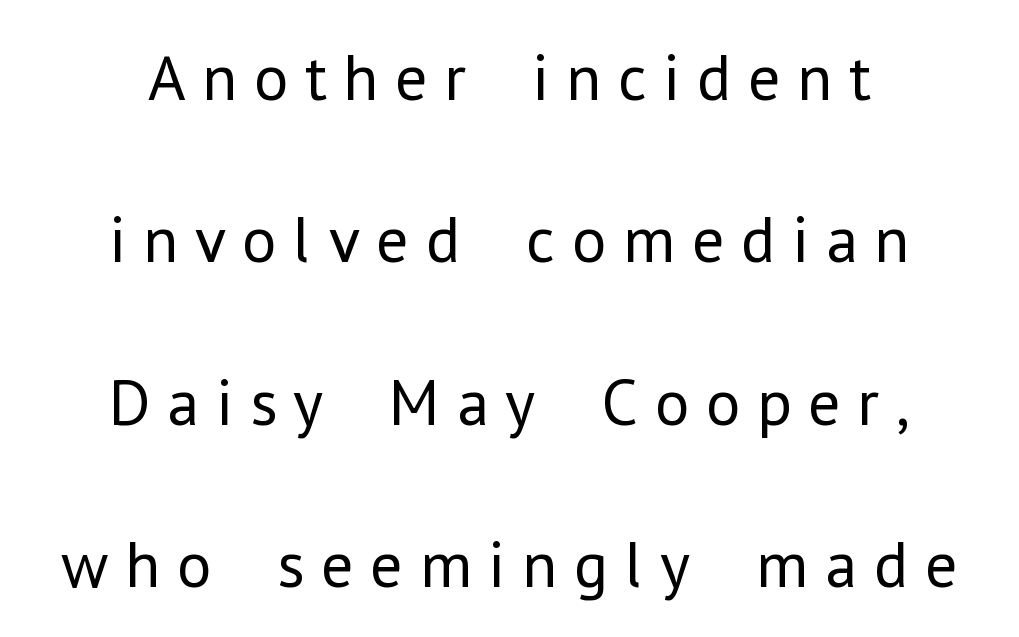
The image shows 66 px regular-weight sans-serif type, upright; set loose line spacing (2.46x), unusually wide letter spacing (+0.25 em), not underlined; low stroke contrast and a medium x-height.
